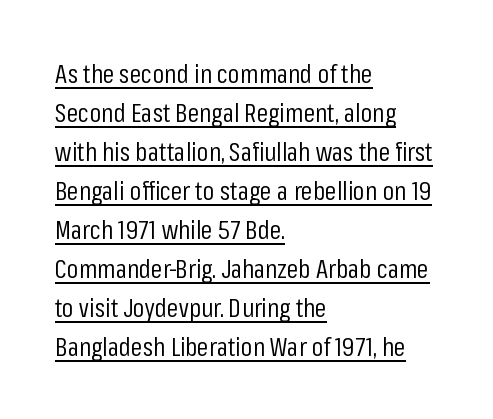
The image shows 26 px text type, upright; set left-aligned, normal line spacing (1.5x), normal letter spacing, underlined.
